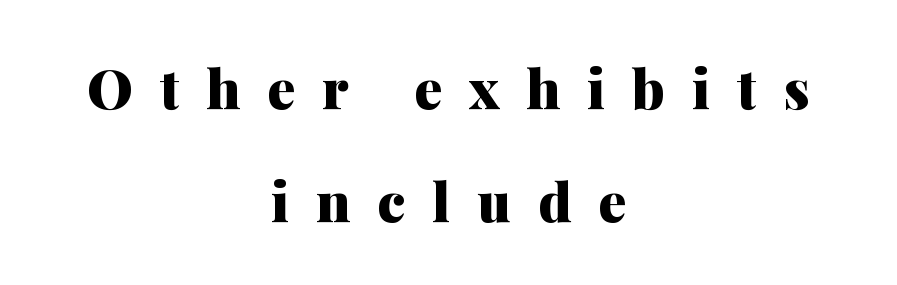
{"serif": "yes", "italic": "no", "bold": "yes", "weight": "heavy", "width": "normal", "stroke_contrast": "medium", "x_height": "medium", "monospaced": "no", "underline": "no", "align": "center", "line_spacing": "loose", "line_spacing_ratio": 2.05, "letter_spacing": "wide", "letter_spacing_em": 0.49, "glyph_px": 55}
